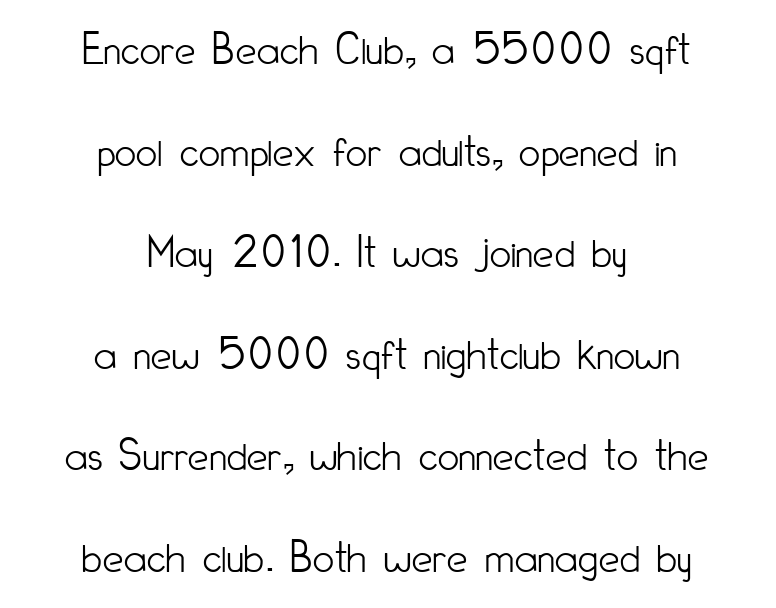
Q: Is the text bold? A: No.
Q: Is the text italic (slanted)? A: No, it is upright.
Q: Is the typeface a serif or a sans-serif typeface? A: Sans-serif.
Q: Is the text underlined? A: No.
Q: How is the paragraph aligned? A: Centered.
Q: Is the spacing between letters normal or unusually wide? A: Normal.
Q: Is the spacing between lines tight, normal or loose? A: Loose.
Q: Width (condensed, normal, or wide)? A: Condensed.
Q: Stroke contrast? A: Low.
Q: x-height? A: Small.
Q: Monospaced? A: No.
